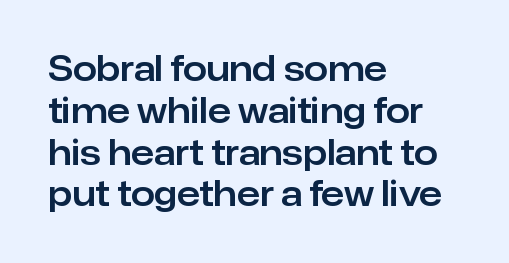
Q: Is the text italic (slanted)? A: No, it is upright.
Q: Is the typeface a serif or a sans-serif typeface? A: Sans-serif.
Q: Is the text underlined? A: No.
Q: How is the paragraph aligned? A: Left-aligned.
Q: Is the spacing between letters normal or unusually wide? A: Normal.
Q: Width (condensed, normal, or wide)? A: Normal.
Q: Stroke contrast? A: Low.
Q: x-height? A: Medium.
Q: Monospaced? A: No.
